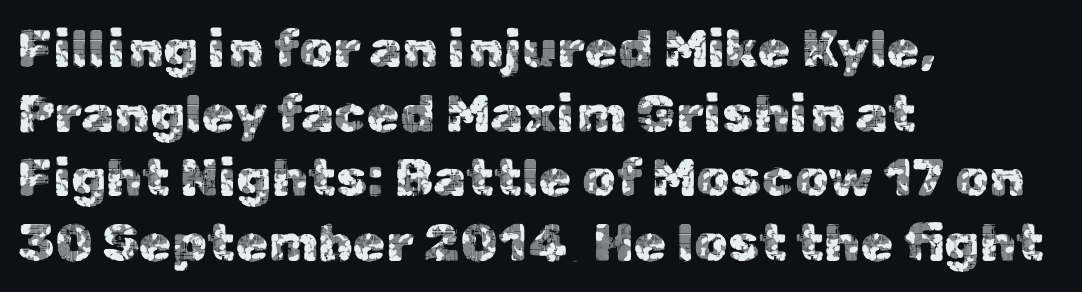
Q: Is the text italic (slanted)? A: No, it is upright.
Q: Is the typeface a serif or a sans-serif typeface? A: Sans-serif.
Q: Is the text underlined? A: No.
Q: How is the paragraph aligned? A: Left-aligned.
Q: Is the spacing between letters normal or unusually wide? A: Normal.
Q: Width (condensed, normal, or wide)? A: Normal.
Q: x-height? A: Medium.
Q: Monospaced? A: No.
